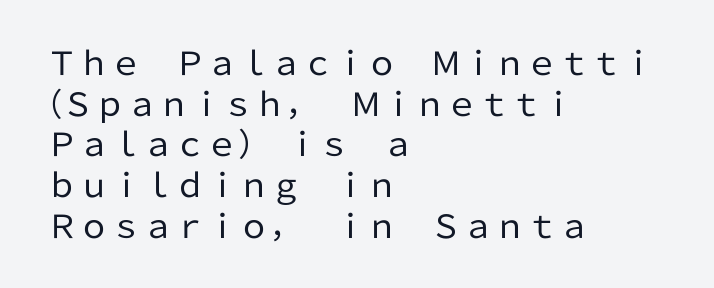
{"serif": "no", "italic": "no", "bold": "no", "weight": "regular", "width": "normal", "stroke_contrast": "low", "x_height": "medium", "monospaced": "no", "underline": "no", "align": "left", "line_spacing": "normal", "line_spacing_ratio": 1.27, "letter_spacing": "normal", "letter_spacing_em": 0.0, "glyph_px": 32}
